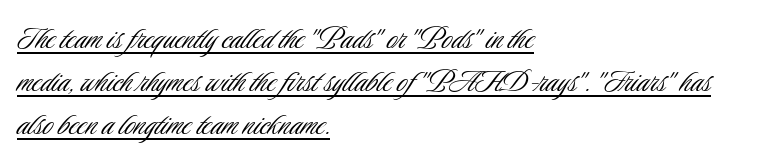
{"serif": "no", "bold": "no", "weight": "light", "width": "condensed", "stroke_contrast": "low", "x_height": "small", "monospaced": "no", "underline": "yes", "align": "left", "line_spacing_ratio": 1.2, "letter_spacing": "normal", "letter_spacing_em": 0.0, "glyph_px": 36}
